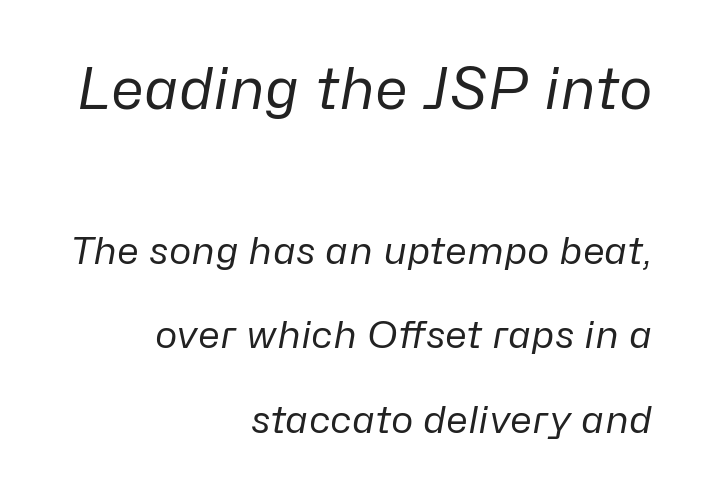
{"italic": "yes", "lean": "right", "slant_degrees": 10, "bold": "no", "weight": "regular", "width": "normal", "stroke_contrast": "low", "x_height": "medium", "monospaced": "no", "underline": "no", "align": "right", "line_spacing": "loose", "line_spacing_ratio": 2.23, "letter_spacing": "normal", "letter_spacing_em": 0.0, "larger_block": "first", "size_ratio": 1.5, "glyph_px": 57}
